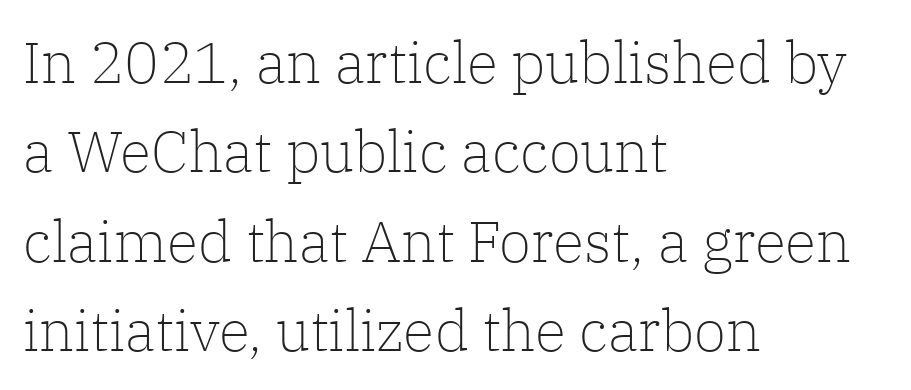
The lettering stays uniformly vertical, giving the passage a roman look. Caption: face not bold, strokes unweighted. Tracking value appears to be zero — textbook default spacing. You could not count columns in this text — the font is proportionally spaced. A clean baseline with only descenders dipping below it.
